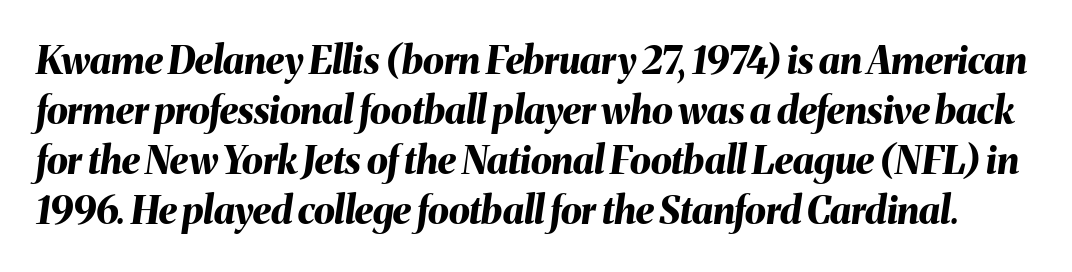
The image shows 38 px bold type, italic (leaning right); set normal line spacing (1.32x), normal letter spacing, not underlined; medium stroke contrast and a medium x-height.
